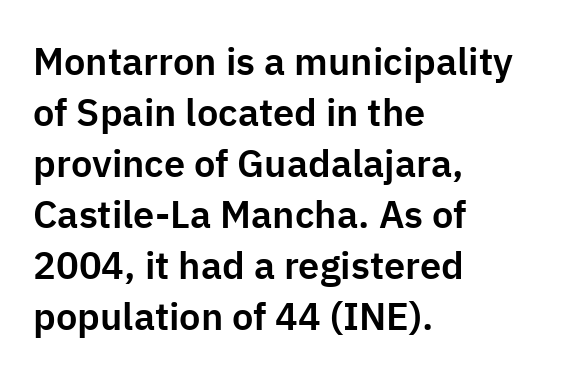
{"serif": "no", "italic": "no", "width": "normal", "stroke_contrast": "low", "x_height": "medium", "monospaced": "no", "underline": "no", "align": "left", "line_spacing": "normal", "line_spacing_ratio": 1.34, "letter_spacing": "normal", "letter_spacing_em": 0.0, "glyph_px": 38}
